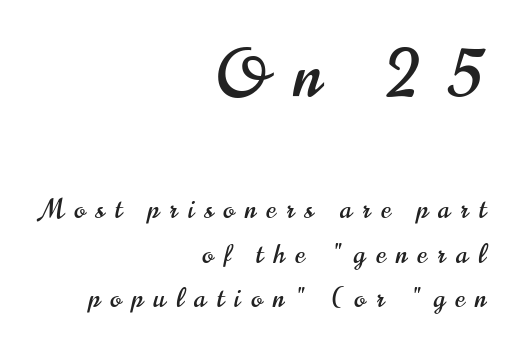
The image shows 65 px condensed sans-serif type; set right-aligned, normal line spacing (1.7x), unusually wide letter spacing (+0.41 em), not underlined; the first (top) block is 2.5x larger; high stroke contrast and a small x-height.
